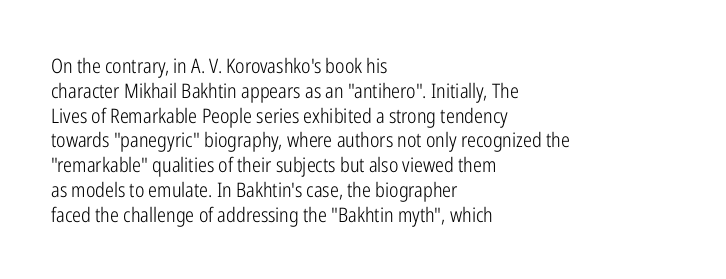
Q: Is the text bold? A: No.
Q: Is the text italic (slanted)? A: No, it is upright.
Q: Is the text underlined? A: No.
Q: How is the paragraph aligned? A: Left-aligned.
Q: Is the spacing between letters normal or unusually wide? A: Normal.
